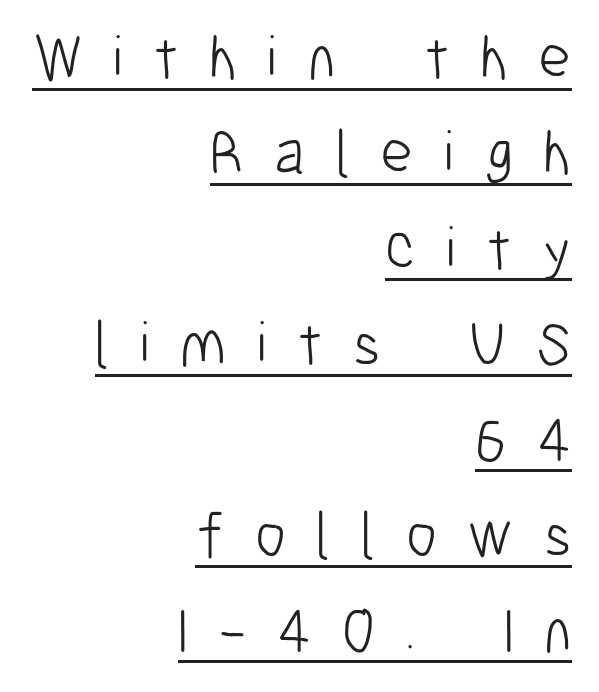
Q: Is the text bold? A: No.
Q: Is the text italic (slanted)? A: No, it is upright.
Q: Is the typeface a serif or a sans-serif typeface? A: Sans-serif.
Q: Is the text underlined? A: Yes.
Q: How is the paragraph aligned? A: Right-aligned.
Q: Is the spacing between letters normal or unusually wide? A: Unusually wide.
Q: Is the spacing between lines tight, normal or loose? A: Normal.
Q: Width (condensed, normal, or wide)? A: Condensed.
Q: Stroke contrast? A: Low.
Q: x-height? A: Medium.
Q: Monospaced? A: No.
